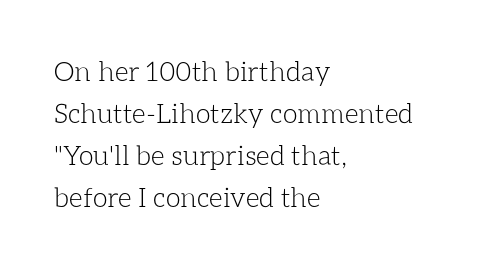
{"italic": "no", "bold": "no", "underline": "no", "align": "left", "line_spacing": "normal", "line_spacing_ratio": 1.55, "letter_spacing": "normal", "letter_spacing_em": 0.0, "glyph_px": 27}
